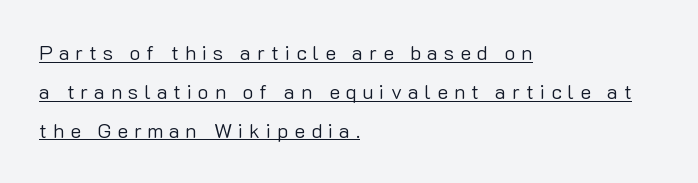
The characters are drawn with everyday or finer stroke widths. Horizontally, the lines are justified to the leading edge only. Observe the wide spacing: letters keep a clear distance from each other. Upright lettering throughout.
